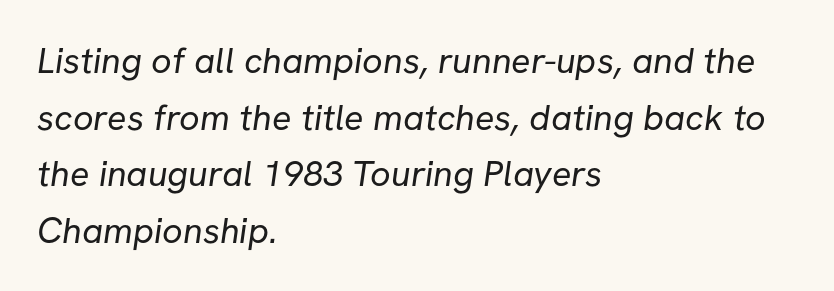
Check under the words: just untouched page. The designer left line spacing at the default. You can tell from the bare stems that sans-serif type was used. In terms of letterspacing, this is plain default setting. Notice how the passage keeps a crisp vertical edge on the left only. Is the type heavy? It reads as light-to-regular instead.
